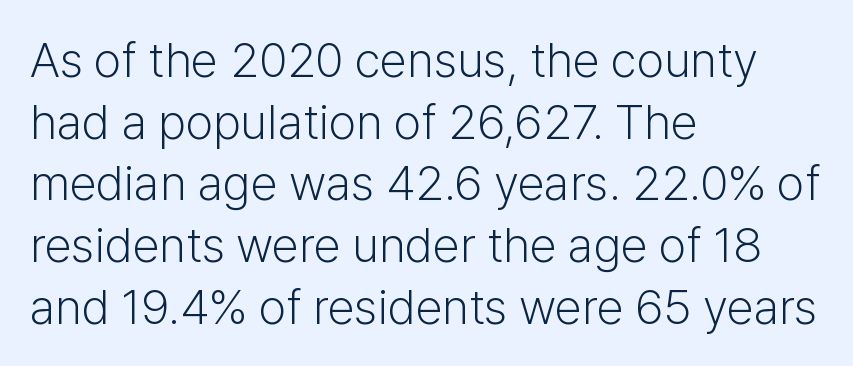
{"serif": "no", "italic": "no", "bold": "no", "weight": "light", "width": "normal", "stroke_contrast": "low", "x_height": "medium", "monospaced": "no", "underline": "no", "align": "left", "line_spacing": "normal", "line_spacing_ratio": 1.26, "letter_spacing": "normal", "letter_spacing_em": 0.0, "glyph_px": 49}
